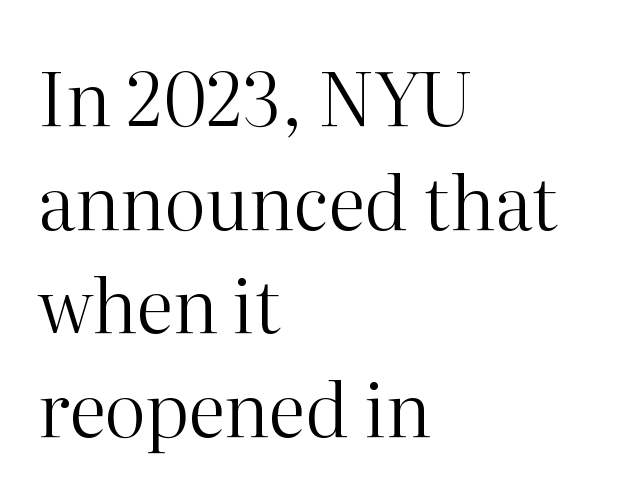
{"serif": "yes", "italic": "no", "bold": "no", "weight": "regular", "width": "normal", "stroke_contrast": "high", "x_height": "medium", "monospaced": "no", "underline": "no", "align": "left", "line_spacing": "normal", "line_spacing_ratio": 1.4, "letter_spacing": "normal", "letter_spacing_em": 0.0, "glyph_px": 74}
